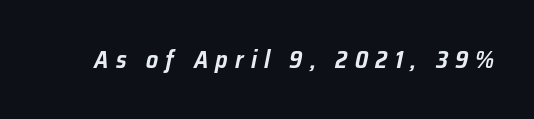
Quick note: underline off. A typesetter would call this heavily tracked-out type. Posture: slanted.
